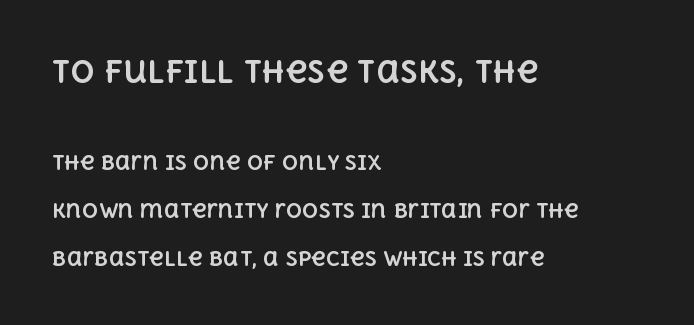
{"italic": "no", "bold": "yes", "weight": "bold", "width": "normal", "x_height": "large", "monospaced": "no", "underline": "no", "align": "left", "line_spacing": "loose", "line_spacing_ratio": 2.42, "letter_spacing": "normal", "letter_spacing_em": 0.0, "larger_block": "first", "size_ratio": 1.5, "glyph_px": 30}
